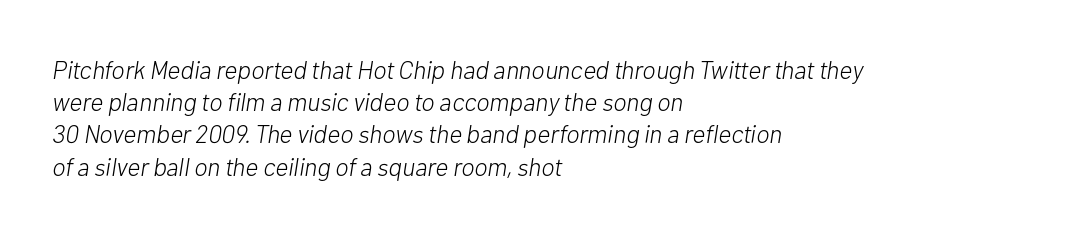
Compared with ordinary roman type, these characters are visibly tilted. The line-height multiplier appears to be the usual default. Words float on clear page, feet unadorned. Heaviness? Minimal to ordinary, like unemphasized prose.
